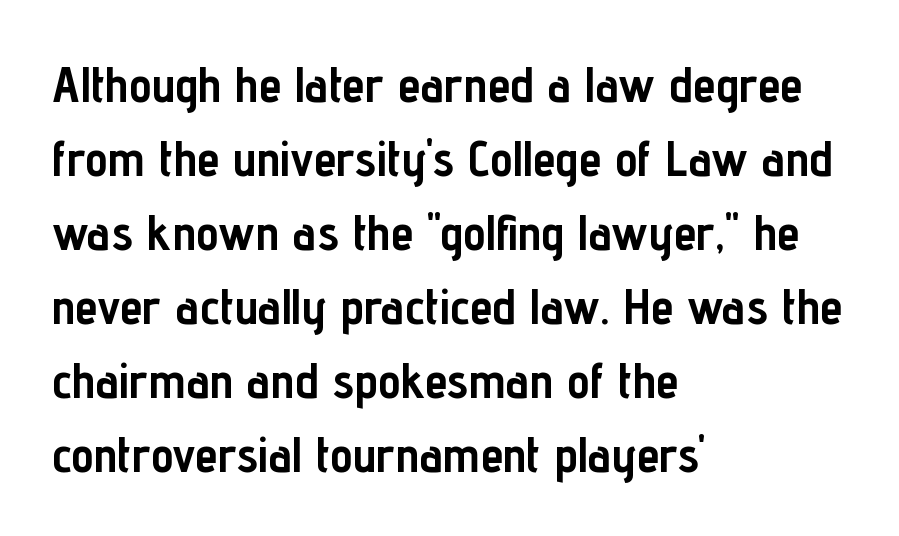
Q: Is the text bold? A: Yes.
Q: Is the text italic (slanted)? A: No, it is upright.
Q: Is the typeface a serif or a sans-serif typeface? A: Sans-serif.
Q: Is the text underlined? A: No.
Q: How is the paragraph aligned? A: Left-aligned.
Q: Is the spacing between letters normal or unusually wide? A: Normal.
Q: Is the spacing between lines tight, normal or loose? A: Normal.
Q: Width (condensed, normal, or wide)? A: Condensed.
Q: Stroke contrast? A: Low.
Q: x-height? A: Medium.
Q: Monospaced? A: No.
